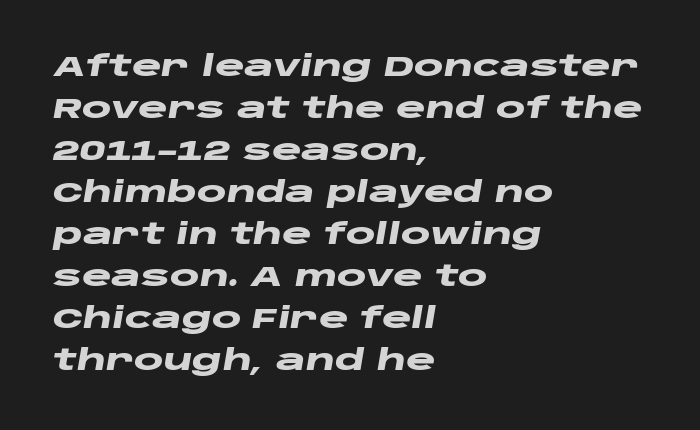
The image shows 28 px heavy, wide type, italic (leaning right); set left-aligned, normal line spacing (1.5x), normal letter spacing, not underlined; low stroke contrast and a large x-height.
